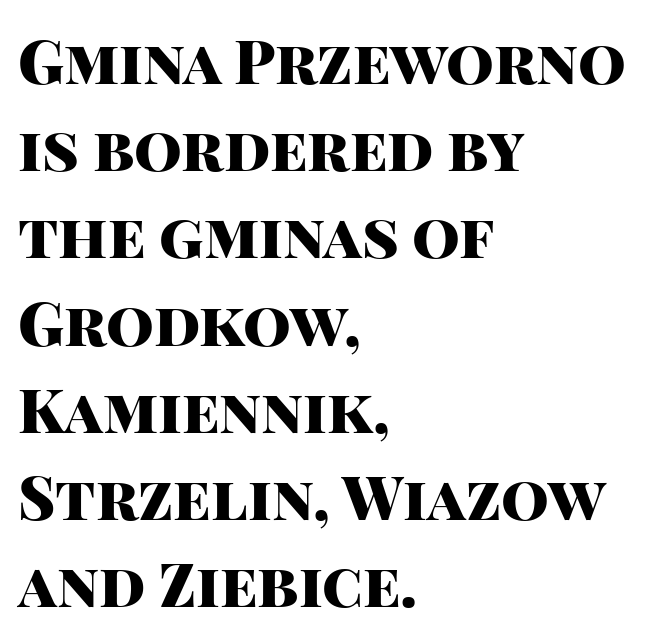
Do the characters align in a grid? No, the font is proportional. Any mark beneath the type? The region is blank. Short note: letters normally spaced. The vertical gap from one line to the next is medium. Regarding serifs, this sample does without them. Which margin do the lines hug? The left one — the right edge is uneven.
